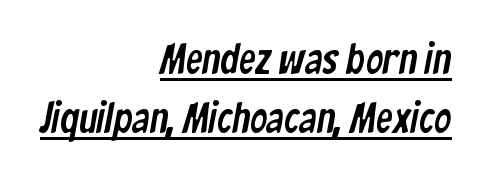
The image shows 42 px condensed sans-serif type; set right-aligned, normal line spacing (1.41x), normal letter spacing, underlined; low stroke contrast and a medium x-height.
